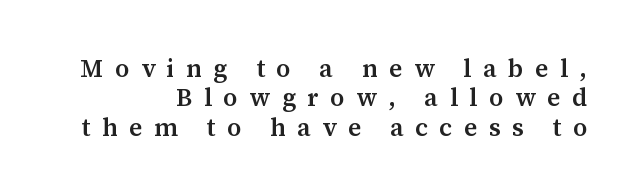
Q: Is the text bold? A: Semi-bold.
Q: Is the text italic (slanted)? A: No, it is upright.
Q: Is the text underlined? A: No.
Q: How is the paragraph aligned? A: Right-aligned.
Q: Is the spacing between letters normal or unusually wide? A: Unusually wide.
